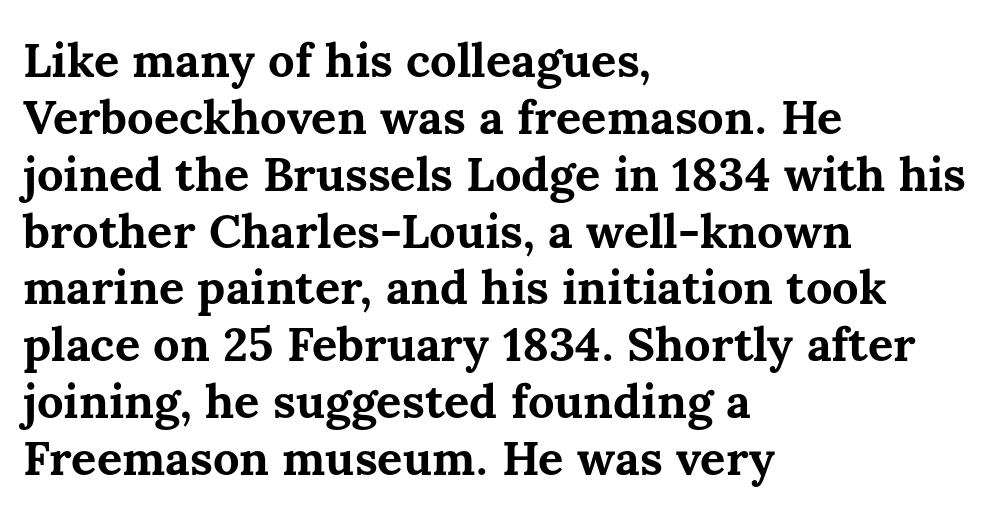
Spacing verdict: proportional, widths tailored to each character. Descenders are the only things crossing below the line. Emphasis by weight is at full strength: bold. Default kerning and tracking; the words read as compact shapes.
